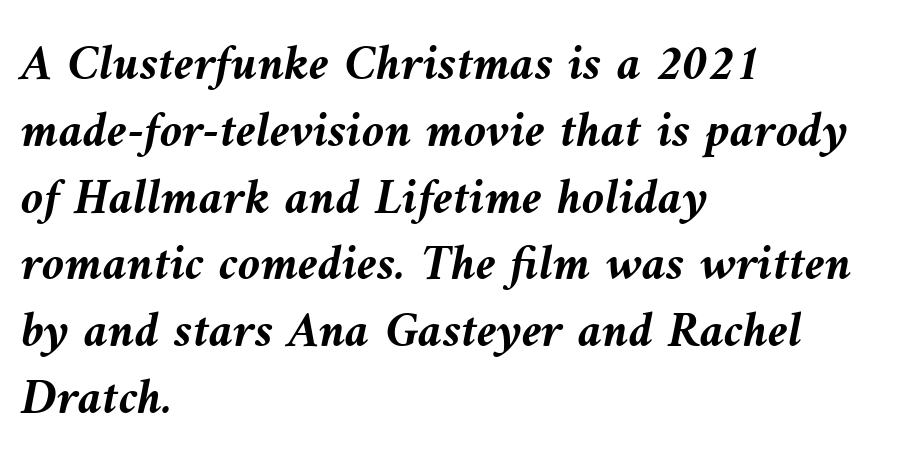
The image shows 51 px semibold type, italic (leaning left); set left-aligned, normal line spacing (1.31x), normal letter spacing, not underlined; medium stroke contrast and a medium x-height.
